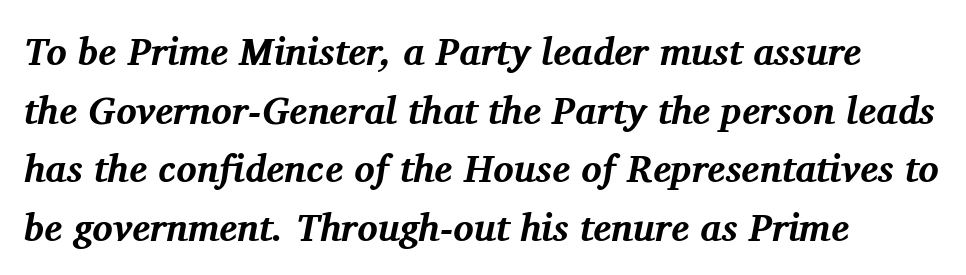
The image shows 38 px bold serif type, italic (leaning right); set left-aligned, normal line spacing (1.54x), normal letter spacing, not underlined; medium stroke contrast and a medium x-height.
